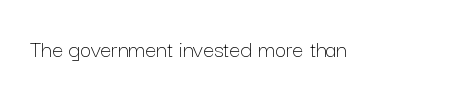
{"italic": "no", "bold": "no", "underline": "no", "letter_spacing": "normal", "letter_spacing_em": 0.0, "glyph_px": 25}
